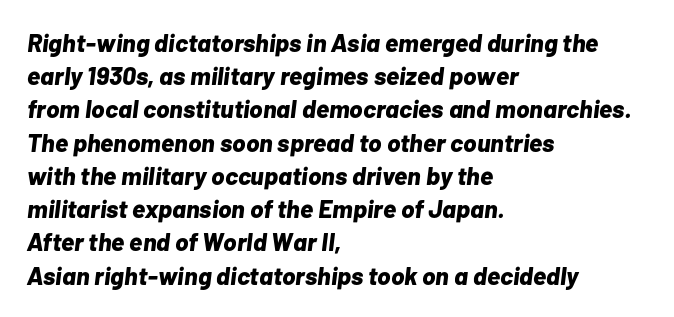
The designer left line spacing at the default. Teacher's note: observe the even left margin — that is flush-left alignment. The rendering applies a slant to the glyphs. The rendering uses a bold face; every stroke is thick and dark.
